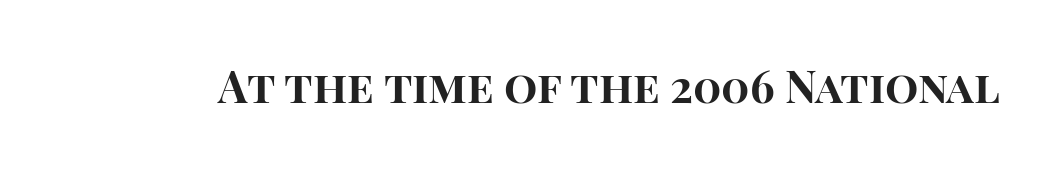
{"serif": "no", "italic": "no", "bold": "yes", "weight": "bold", "width": "normal", "stroke_contrast": "high", "x_height": "large", "monospaced": "no", "underline": "no", "letter_spacing": "normal", "letter_spacing_em": 0.0, "glyph_px": 44}
